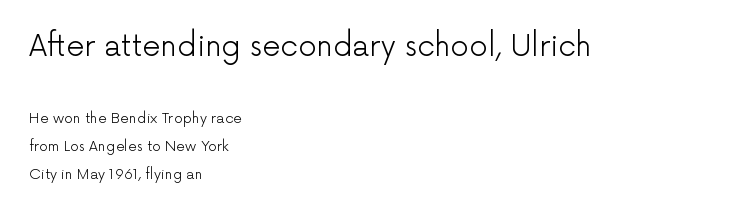
Look at the bottom of the vertical strokes: they stop flat, with no serifs. Words float on clear page, feet unadorned. Weight: regular or lighter. You could fit nearly another row in the gap between these rows. Here the glyphs are tracked normally, forming tight word shapes. No italicization has been applied; the sample stays upright.
